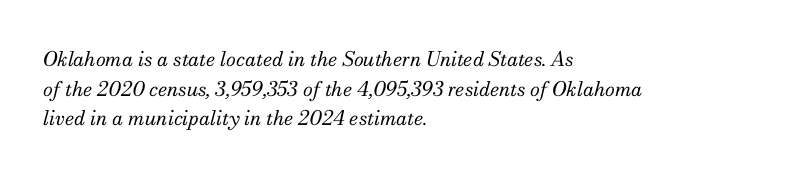
Q: Is the text bold? A: No.
Q: Is the text italic (slanted)? A: Yes, it leans right by about 13 degrees.
Q: Is the text underlined? A: No.
Q: How is the paragraph aligned? A: Left-aligned.
Q: Is the spacing between letters normal or unusually wide? A: Normal.
Q: Is the spacing between lines tight, normal or loose? A: Normal.
